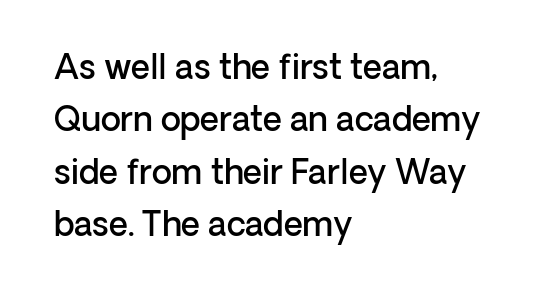
The image shows 33 px semibold sans-serif type, upright; set left-aligned, normal line spacing (1.59x), normal letter spacing, not underlined; low stroke contrast and a medium x-height.
